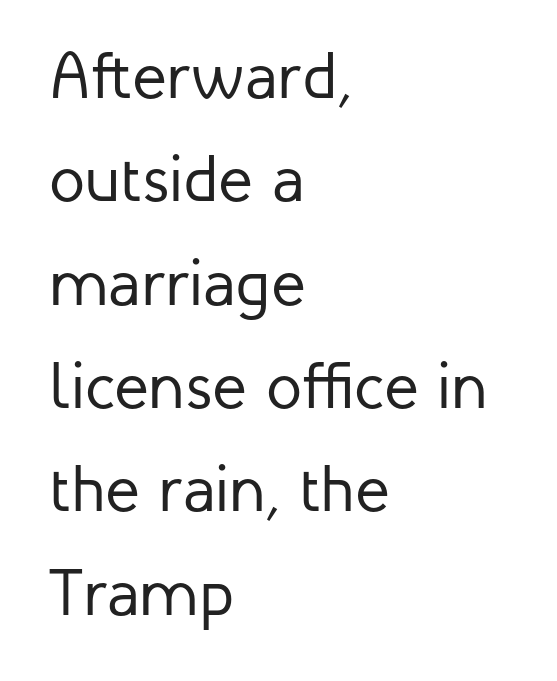
{"serif": "no", "italic": "no", "bold": "no", "weight": "regular", "width": "normal", "stroke_contrast": "low", "x_height": "medium", "monospaced": "no", "underline": "no", "align": "left", "line_spacing": "normal", "line_spacing_ratio": 1.59, "letter_spacing": "normal", "letter_spacing_em": 0.0, "glyph_px": 65}
